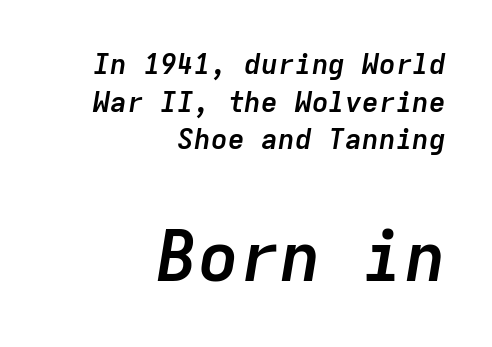
These lines are rendered in a fixed-pitch font. The paragraph has a hard right edge and a soft left edge. The later block is typeset at a bigger size than the earlier block. The rows are spaced the way most documents space them.
